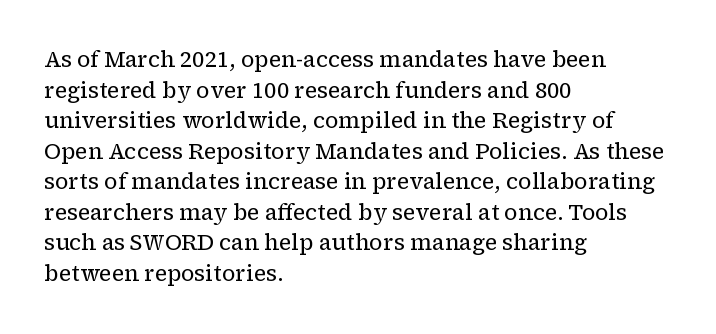
Here the glyphs are tracked normally, forming tight word shapes. This sample keeps an unexceptional amount of space between lines. Every character sits straight up, as roman type does. Each stroke keeps to a modest, everyday thickness or less. This rendering uses left alignment, leaving the right contour irregular. Descenders are the only things crossing below the line.
